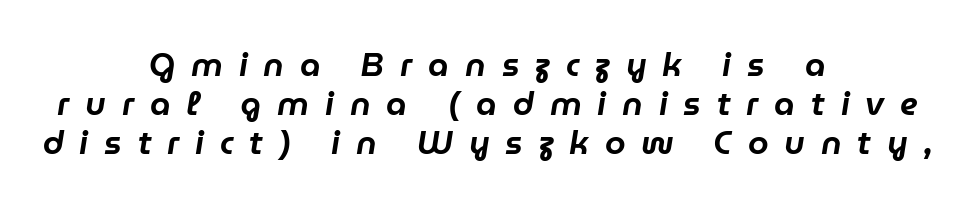
Q: Is the text italic (slanted)? A: Yes, it leans right by about 9 degrees.
Q: Is the text underlined? A: No.
Q: How is the paragraph aligned? A: Centered.
Q: Is the spacing between letters normal or unusually wide? A: Unusually wide.
Q: Width (condensed, normal, or wide)? A: Normal.
Q: Stroke contrast? A: Low.
Q: x-height? A: Medium.
Q: Monospaced? A: No.
